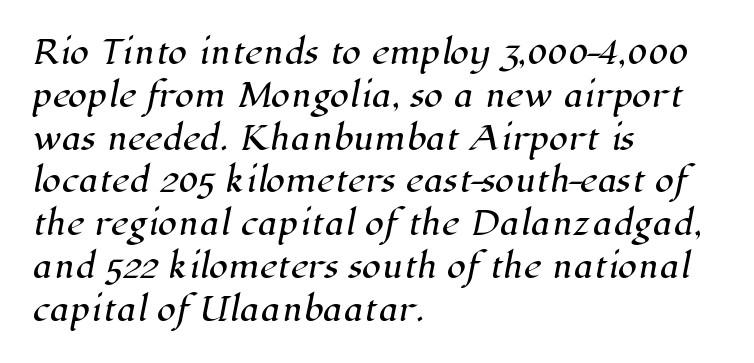
Q: Is the typeface a serif or a sans-serif typeface? A: Serif.
Q: Is the text underlined? A: No.
Q: How is the paragraph aligned? A: Left-aligned.
Q: Is the spacing between letters normal or unusually wide? A: Normal.
Q: Is the spacing between lines tight, normal or loose? A: Normal.
Q: Width (condensed, normal, or wide)? A: Normal.
Q: Stroke contrast? A: High.
Q: x-height? A: Medium.
Q: Monospaced? A: No.
